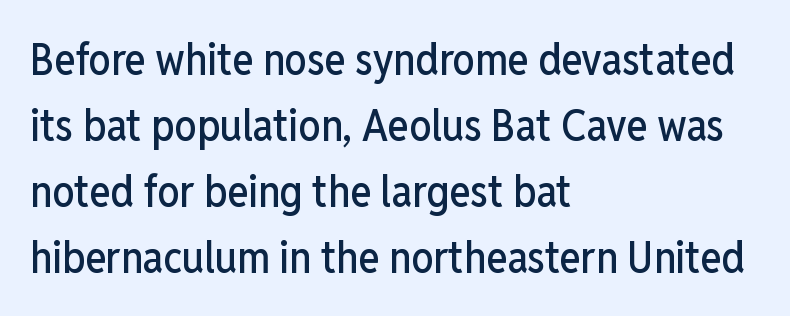
Q: Is the text italic (slanted)? A: No, it is upright.
Q: Is the typeface a serif or a sans-serif typeface? A: Sans-serif.
Q: Is the text underlined? A: No.
Q: How is the paragraph aligned? A: Left-aligned.
Q: Is the spacing between letters normal or unusually wide? A: Normal.
Q: Is the spacing between lines tight, normal or loose? A: Normal.
Q: Width (condensed, normal, or wide)? A: Condensed.
Q: Stroke contrast? A: Low.
Q: x-height? A: Medium.
Q: Monospaced? A: No.
